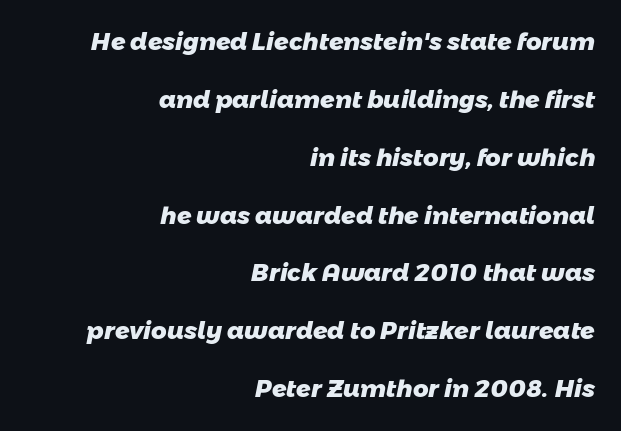
Caption: multi-line text, flush right, ragged left. These lines carry a lot of weight — the face is fully bold. The area under the type is left untouched. This block would shrink considerably if given ordinary leading; it's expanded now. Compared with typical body copy, the letter spacing here is the same.
